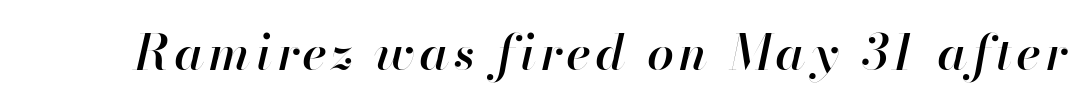
The image shows 48 px semibold type, italic (leaning right); set not underlined; high stroke contrast and a small x-height.
